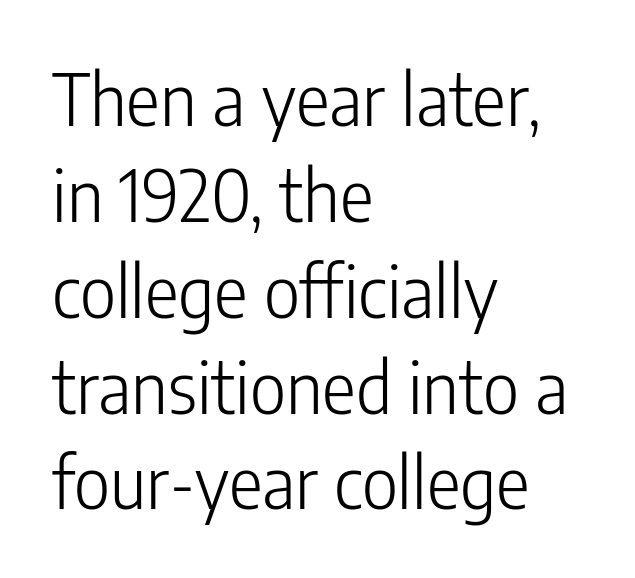
Q: Is the text bold? A: No.
Q: Is the text italic (slanted)? A: No, it is upright.
Q: Is the typeface a serif or a sans-serif typeface? A: Sans-serif.
Q: Is the text underlined? A: No.
Q: How is the paragraph aligned? A: Left-aligned.
Q: Is the spacing between letters normal or unusually wide? A: Normal.
Q: Is the spacing between lines tight, normal or loose? A: Normal.
Q: Width (condensed, normal, or wide)? A: Condensed.
Q: Stroke contrast? A: Low.
Q: x-height? A: Medium.
Q: Monospaced? A: No.
